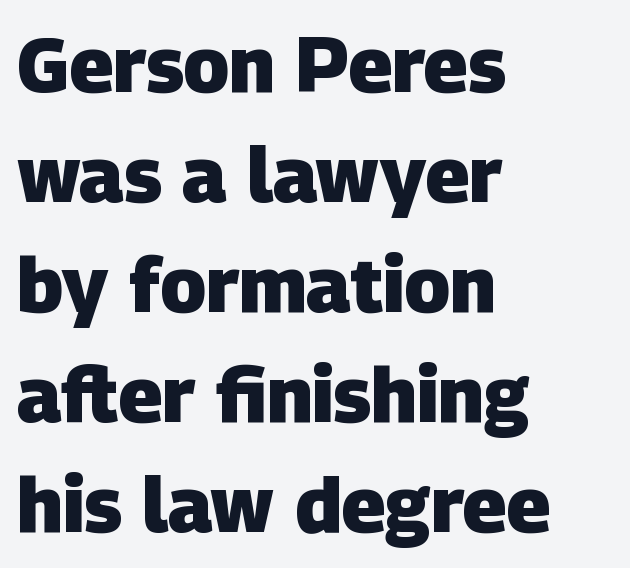
Q: Is the text bold? A: Yes.
Q: Is the typeface a serif or a sans-serif typeface? A: Sans-serif.
Q: Is the text underlined? A: No.
Q: How is the paragraph aligned? A: Left-aligned.
Q: Is the spacing between letters normal or unusually wide? A: Normal.
Q: Is the spacing between lines tight, normal or loose? A: Normal.
Q: Width (condensed, normal, or wide)? A: Normal.
Q: Stroke contrast? A: Low.
Q: x-height? A: Large.
Q: Monospaced? A: No.
